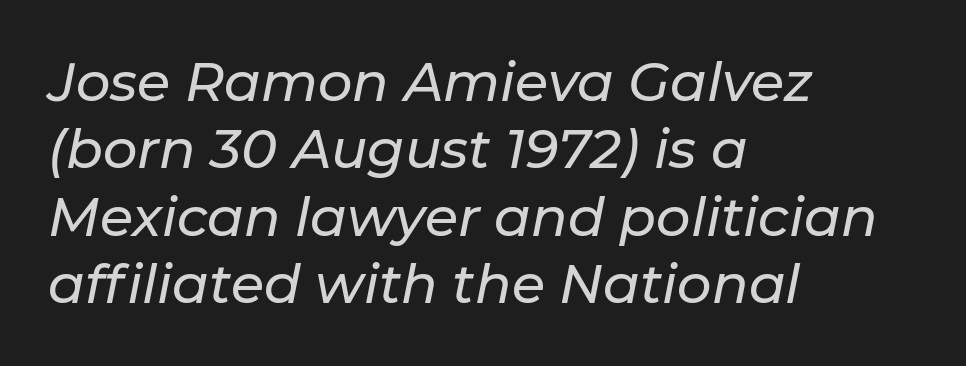
The gap between lines stays unmarked. This rendering uses left alignment, leaving the right contour irregular. The rendering uses natural spacing where letterforms have individual widths. The horizontal fit of the characters is conventional and even. Compared with ordinary roman type, these characters are visibly tilted. Compared with typical paragraphs, the rows here are spaced about the same.
